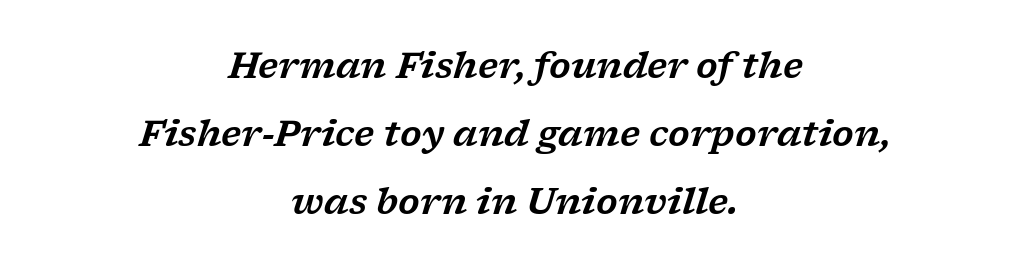
Q: Is the text italic (slanted)? A: Yes, it leans right by about 17 degrees.
Q: Is the typeface a serif or a sans-serif typeface? A: Serif.
Q: Is the text underlined? A: No.
Q: How is the paragraph aligned? A: Centered.
Q: Is the spacing between letters normal or unusually wide? A: Normal.
Q: Is the spacing between lines tight, normal or loose? A: Loose.
Q: Width (condensed, normal, or wide)? A: Wide.
Q: Stroke contrast? A: Low.
Q: x-height? A: Medium.
Q: Monospaced? A: No.
